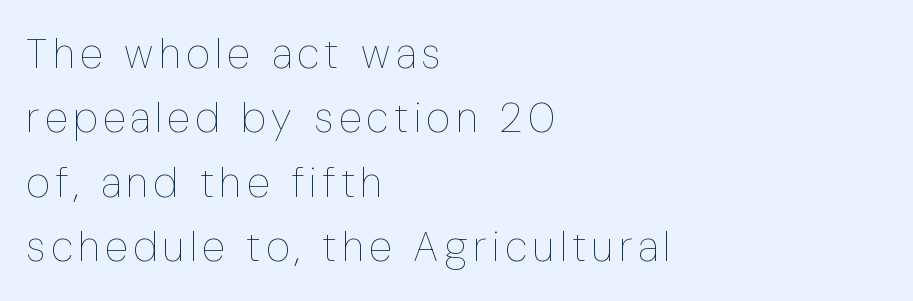
{"italic": "no", "bold": "no", "weight": "thin", "width": "condensed", "stroke_contrast": "low", "x_height": "medium", "monospaced": "no", "underline": "no", "align": "left", "line_spacing": "normal", "line_spacing_ratio": 1.53, "glyph_px": 42}
